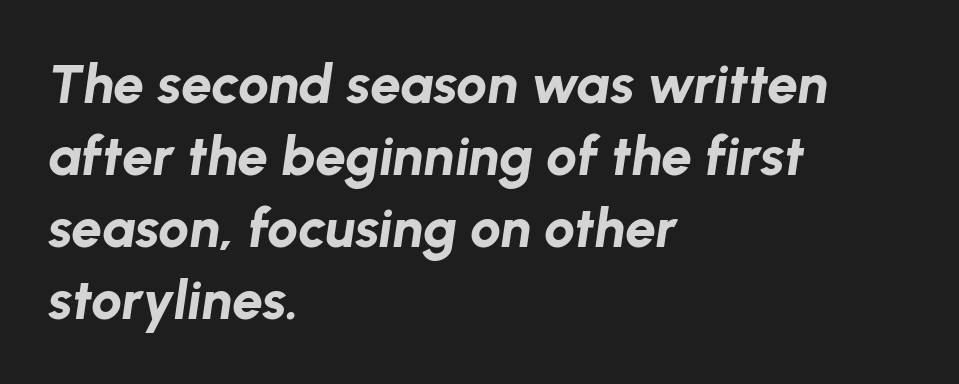
Q: Is the text bold? A: Yes.
Q: Is the text italic (slanted)? A: Yes, it leans right by about 8 degrees.
Q: Is the text underlined? A: No.
Q: How is the paragraph aligned? A: Left-aligned.
Q: Is the spacing between letters normal or unusually wide? A: Normal.
Q: Is the spacing between lines tight, normal or loose? A: Normal.
Q: Width (condensed, normal, or wide)? A: Normal.
Q: Stroke contrast? A: Low.
Q: x-height? A: Medium.
Q: Monospaced? A: No.
